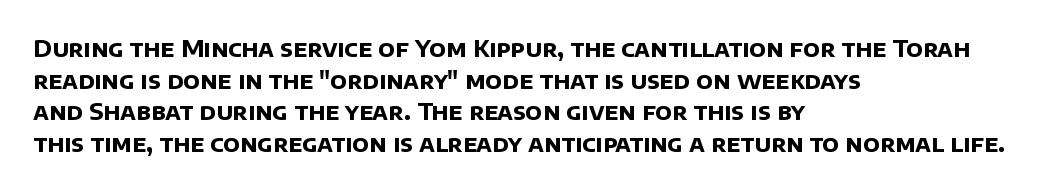
How are the letters spaced? Ordinarily, with no added tracking. Lines of text with bare space underneath. Casual observation: everything's shoved over to the left. Notice how thick the strokes are: this is what a full bold looks like.
